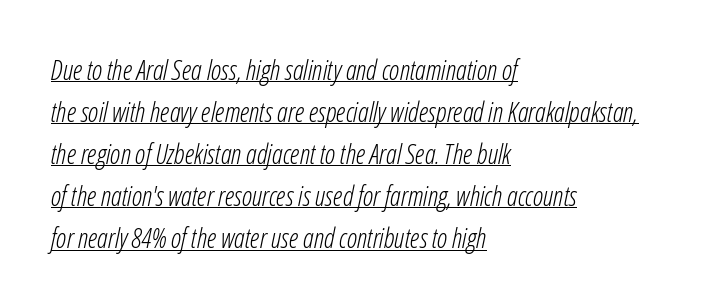
The letterforms sit at book weight or below. Between one letter and the next there's only the usual sliver of space. A normal amount of white space separates one row of letters from the next. Teacher's note: observe the even left margin — that is flush-left alignment. Slanted lettering throughout.
